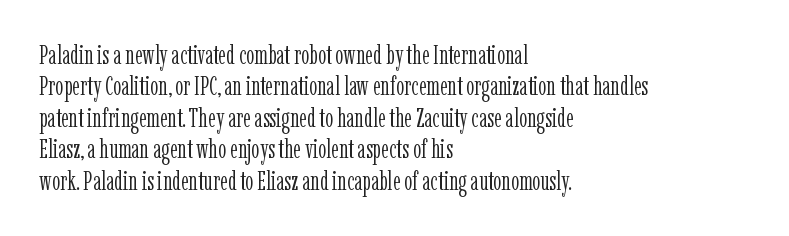
The image shows 26 px text type, upright; set left-aligned, line spacing 1.21x, normal letter spacing, not underlined.
